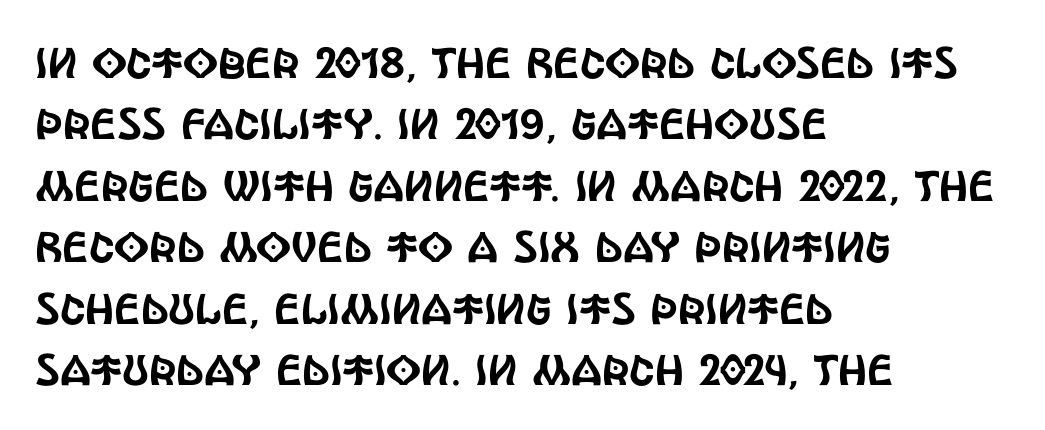
The image shows 43 px condensed sans-serif type, upright; set left-aligned, normal line spacing (1.43x), normal letter spacing, not underlined; a large x-height.
